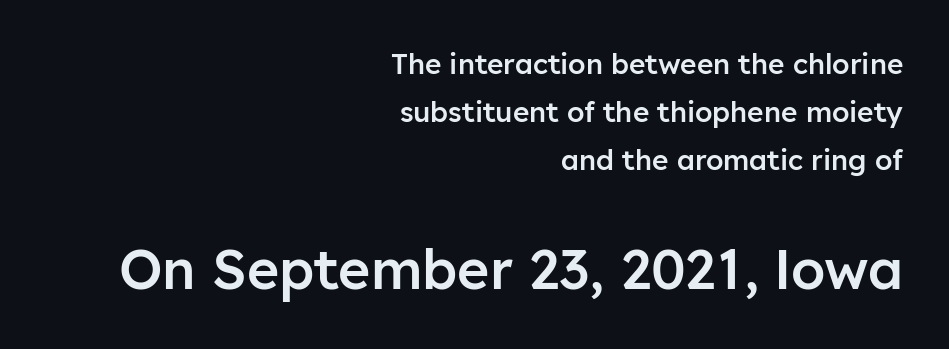
The image shows 55 px semibold sans-serif type, upright; set right-aligned, line spacing 1.71x, normal letter spacing, not underlined; the second (bottom) block is 1.96x larger; low stroke contrast and a medium x-height.
